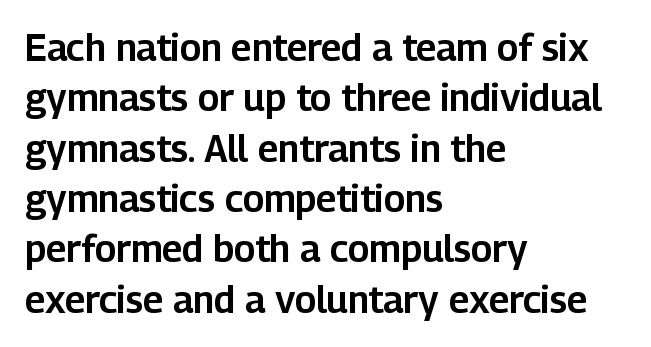
The image shows 37 px sans-serif type, upright; set left-aligned, normal line spacing (1.36x), normal letter spacing, not underlined; low stroke contrast and a medium x-height.
